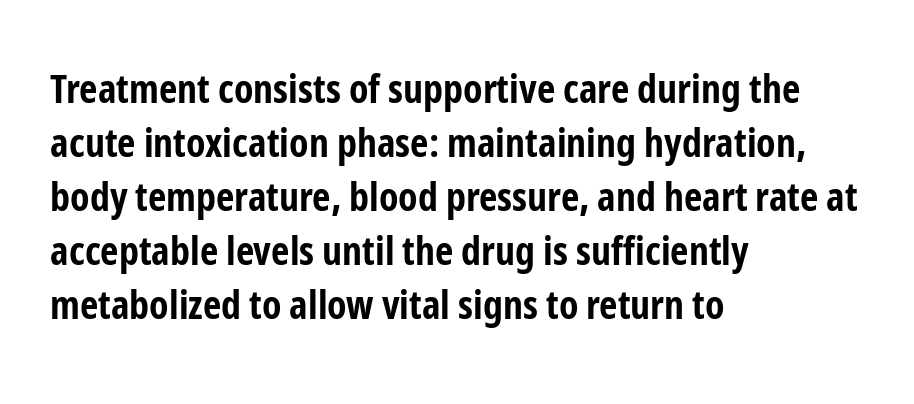
Q: Is the text bold? A: Yes.
Q: Is the text italic (slanted)? A: No, it is upright.
Q: Is the typeface a serif or a sans-serif typeface? A: Sans-serif.
Q: Is the text underlined? A: No.
Q: How is the paragraph aligned? A: Left-aligned.
Q: Is the spacing between letters normal or unusually wide? A: Normal.
Q: Is the spacing between lines tight, normal or loose? A: Normal.
Q: Width (condensed, normal, or wide)? A: Condensed.
Q: Stroke contrast? A: Low.
Q: x-height? A: Medium.
Q: Monospaced? A: No.
